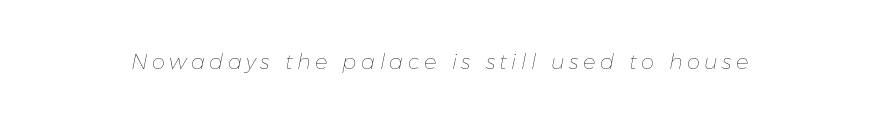
Each row of text sits above clean, open space. Style check: oblique. Inter-character spacing is expanded well beyond the font's built-in metrics. Think standard paragraph weight, or any step lighter than that.
